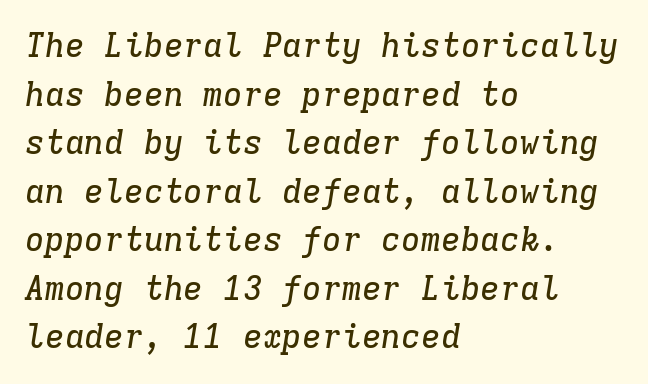
The image shows 33 px serif type, italic (leaning right), monospaced; set left-aligned, normal line spacing (1.47x), normal letter spacing, not underlined; low stroke contrast and a medium x-height.
